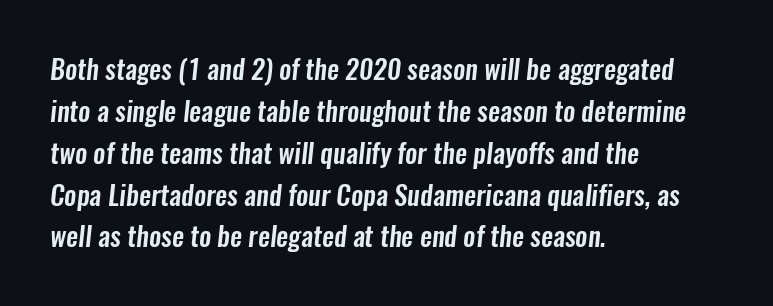
The image shows 27 px text type; set left-aligned, normal line spacing (1.55x), normal letter spacing, not underlined.
